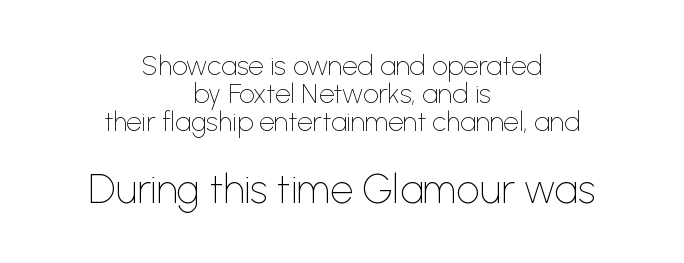
The image shows 40 px thin sans-serif type, upright; set centered, tight line spacing (1.04x), normal letter spacing, not underlined; the second (bottom) block is 1.48x larger; low stroke contrast and a medium x-height.
